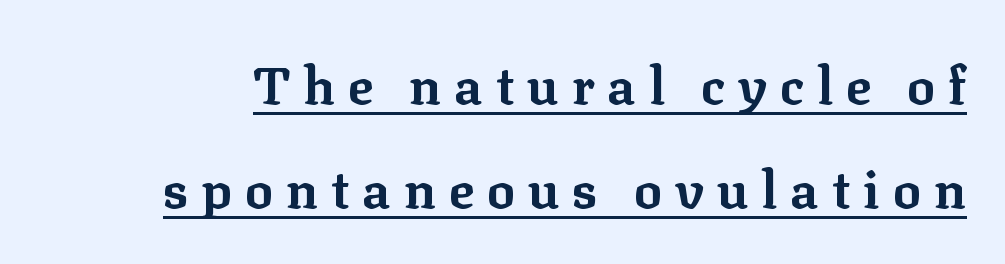
The image shows 52 px bold serif type, upright; set loose line spacing (2.0x), unusually wide letter spacing (+0.25 em), underlined; low stroke contrast and a medium x-height.
